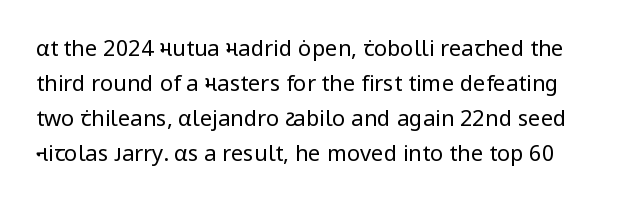
The image shows 22 px text type, upright; set normal line spacing (1.59x), normal letter spacing, not underlined.
